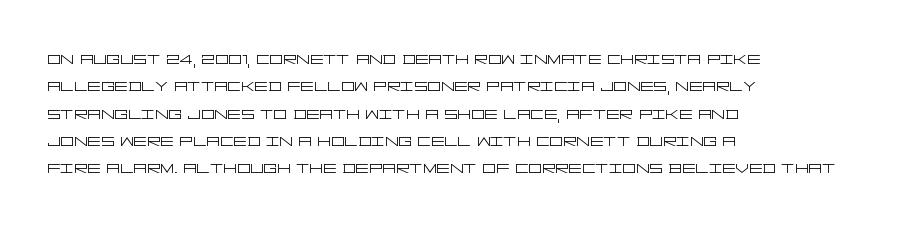
Q: Is the text bold? A: No.
Q: Is the text italic (slanted)? A: No, it is upright.
Q: Is the text underlined? A: No.
Q: How is the paragraph aligned? A: Left-aligned.
Q: Is the spacing between letters normal or unusually wide? A: Normal.
Q: Is the spacing between lines tight, normal or loose? A: Normal.
